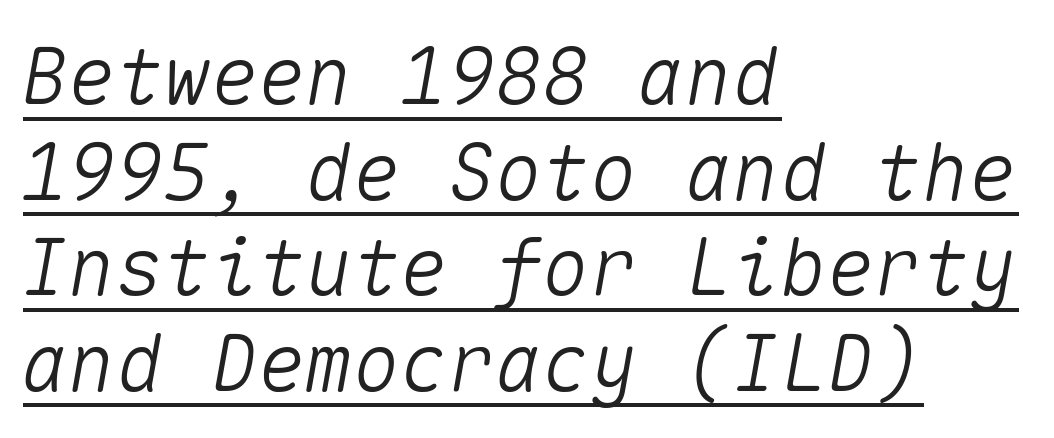
The image shows 79 px text type, italic (leaning right), monospaced; set left-aligned, line spacing 1.21x, normal letter spacing, underlined; medium stroke contrast and a medium x-height.
